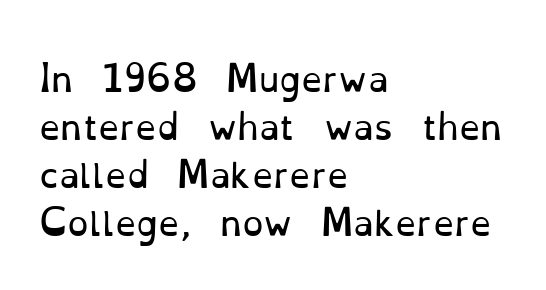
{"serif": "yes", "italic": "no", "bold": "no", "weight": "regular", "width": "normal", "stroke_contrast": "low", "x_height": "small", "monospaced": "no", "underline": "no", "align": "left", "line_spacing": "normal", "line_spacing_ratio": 1.41, "letter_spacing": "normal", "letter_spacing_em": 0.0, "glyph_px": 34}
